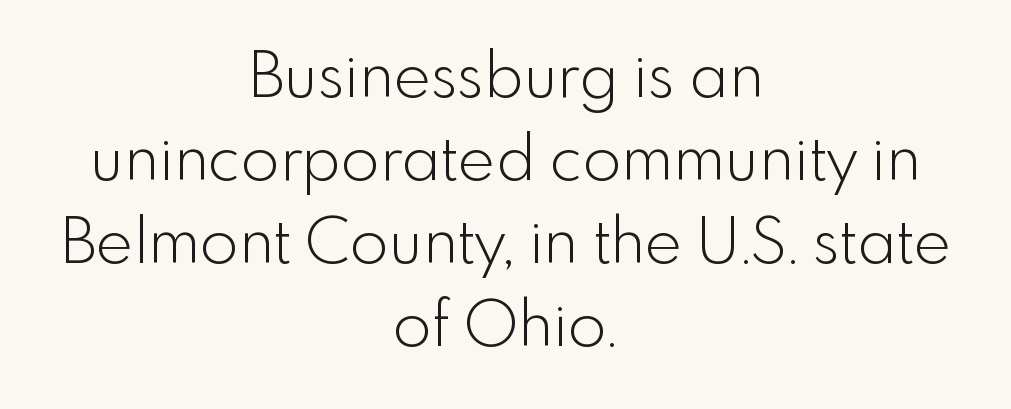
The image shows 63 px light sans-serif type, upright; set centered, normal line spacing (1.32x), normal letter spacing, not underlined; a small x-height.
